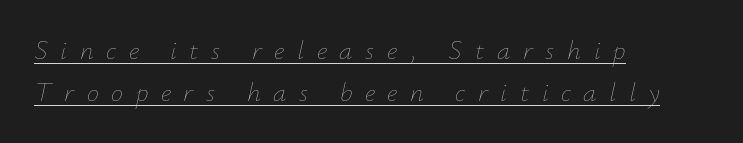
The image shows 27 px text type, italic (leaning right); set left-aligned, normal line spacing (1.54x), unusually wide letter spacing (+0.47 em), underlined.
